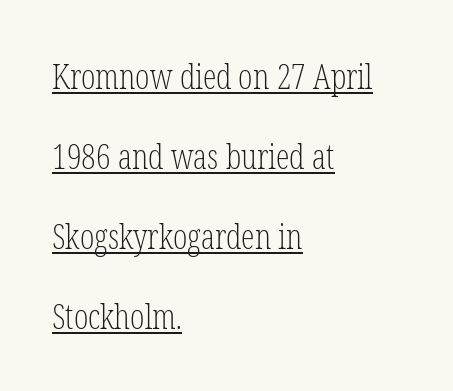
The image shows 34 px light, condensed serif type, upright; set left-aligned, loose line spacing (2.35x), normal letter spacing, underlined; low stroke contrast and a medium x-height.
